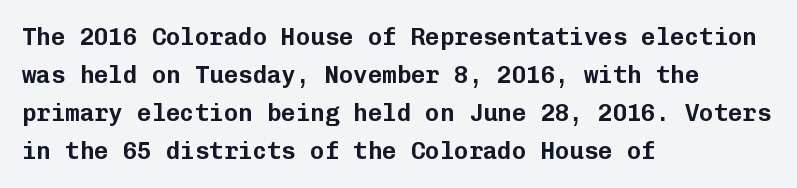
{"italic": "no", "underline": "no", "align": "left", "line_spacing": "normal", "line_spacing_ratio": 1.59, "letter_spacing": "normal", "letter_spacing_em": 0.0, "glyph_px": 24}
